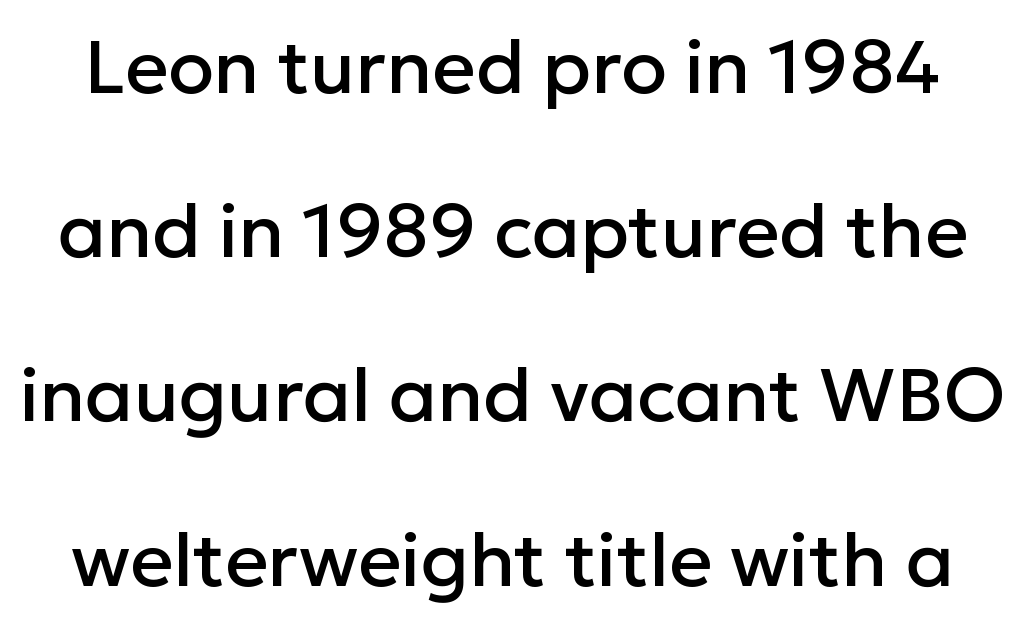
The image shows 75 px sans-serif type, upright; set loose line spacing (2.19x), normal letter spacing, not underlined; low stroke contrast and a medium x-height.
